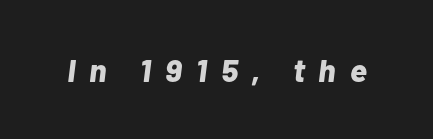
It's the slanting kind of type. A bare baseline throughout the passage. The face used here is rendered with a markedly widened letterfit. The font is running at its bold setting. Is this a fixed-width face? No — the glyphs have proportional, varying widths.
